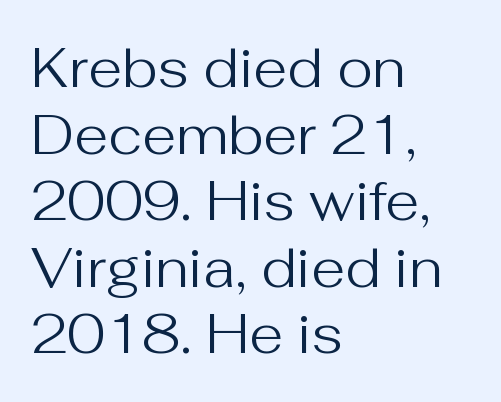
{"serif": "no", "italic": "no", "bold": "no", "weight": "regular", "width": "normal", "stroke_contrast": "medium", "x_height": "medium", "monospaced": "no", "underline": "no", "align": "left", "line_spacing_ratio": 1.21, "letter_spacing": "normal", "letter_spacing_em": 0.0, "glyph_px": 55}
